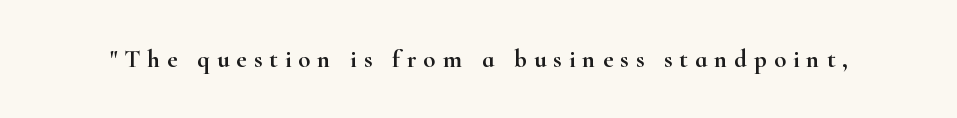
The image shows 25 px text type, upright; set unusually wide letter spacing (+0.28 em), not underlined.
